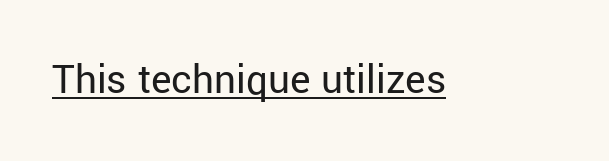
The image shows 43 px regular-weight sans-serif type, upright; set normal letter spacing, underlined; low stroke contrast and a medium x-height.
